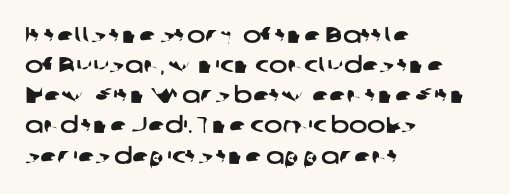
The image shows 22 px text type; set left-aligned, normal line spacing (1.37x), normal letter spacing, not underlined.
